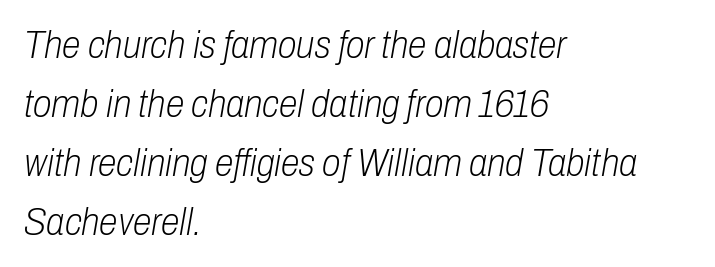
The image shows 38 px light, condensed type, italic (leaning right); set left-aligned, normal line spacing (1.55x), normal letter spacing, not underlined; low stroke contrast and a medium x-height.
